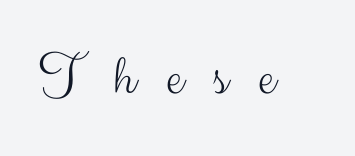
{"serif": "no", "bold": "no", "weight": "light", "width": "normal", "stroke_contrast": "medium", "x_height": "small", "monospaced": "no", "underline": "no", "letter_spacing": "wide", "letter_spacing_em": 0.5, "glyph_px": 60}
